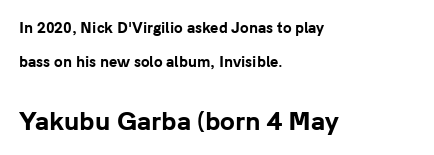
Q: Is the text bold? A: Yes.
Q: Is the text italic (slanted)? A: No, it is upright.
Q: Is the text underlined? A: No.
Q: How is the paragraph aligned? A: Left-aligned.
Q: Is the spacing between letters normal or unusually wide? A: Normal.
Q: Is the spacing between lines tight, normal or loose? A: Loose.
Q: Which block of text is set in a larger size, the first (top) or the second (bottom)? A: The second (bottom) one.
